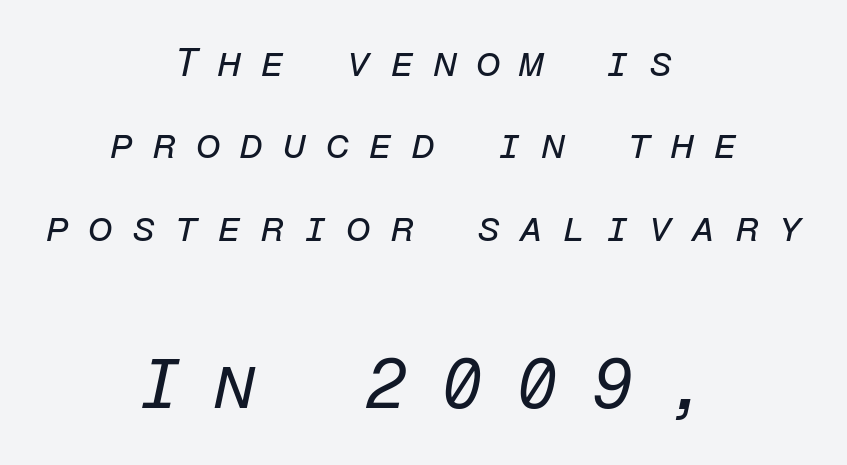
The image shows 70 px regular-weight type, italic (leaning right), monospaced; set centered, loose line spacing (2.06x), unusually wide letter spacing (+0.46 em), not underlined; the second (bottom) block is 1.75x larger; low stroke contrast and a medium x-height.
